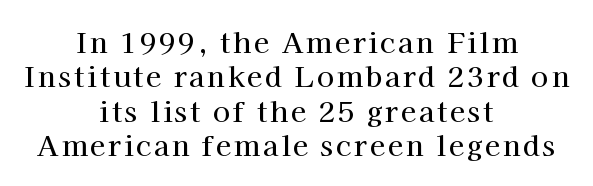
The image shows 28 px serif type, upright; set centered, line spacing 1.23x, not underlined; high stroke contrast and a medium x-height.
